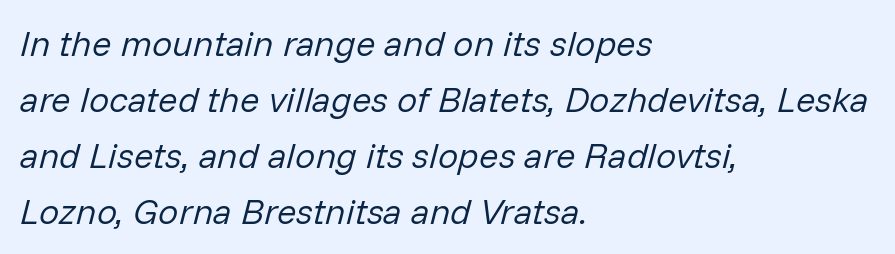
{"italic": "yes", "lean": "right", "slant_degrees": 14, "bold": "no", "weight": "regular", "width": "normal", "stroke_contrast": "low", "x_height": "medium", "monospaced": "no", "underline": "no", "align": "left", "line_spacing": "normal", "line_spacing_ratio": 1.56, "letter_spacing": "normal", "letter_spacing_em": 0.0, "glyph_px": 36}
